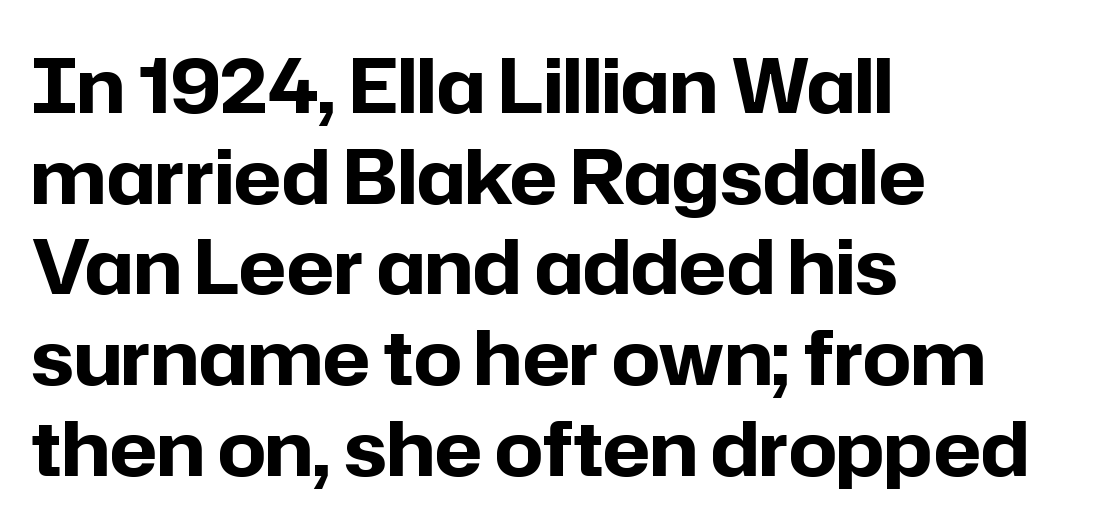
Q: Is the text bold? A: Yes.
Q: Is the text italic (slanted)? A: No, it is upright.
Q: Is the typeface a serif or a sans-serif typeface? A: Sans-serif.
Q: Is the text underlined? A: No.
Q: How is the paragraph aligned? A: Left-aligned.
Q: Is the spacing between letters normal or unusually wide? A: Normal.
Q: Width (condensed, normal, or wide)? A: Normal.
Q: Stroke contrast? A: Low.
Q: x-height? A: Medium.
Q: Monospaced? A: No.
